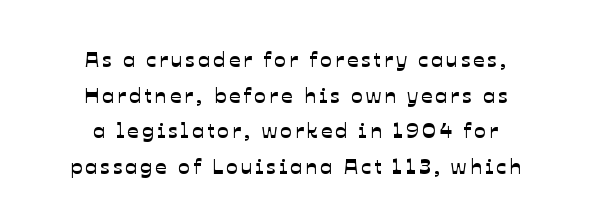
{"underline": "no", "align": "center", "line_spacing": "normal", "line_spacing_ratio": 1.62, "glyph_px": 22}
